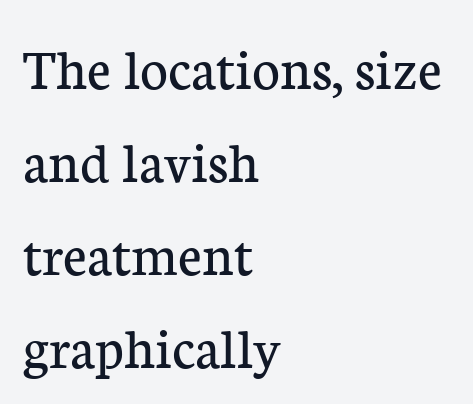
Q: Is the text bold? A: No.
Q: Is the text italic (slanted)? A: No, it is upright.
Q: Is the typeface a serif or a sans-serif typeface? A: Serif.
Q: Is the text underlined? A: No.
Q: How is the paragraph aligned? A: Left-aligned.
Q: Is the spacing between letters normal or unusually wide? A: Normal.
Q: Is the spacing between lines tight, normal or loose? A: Normal.
Q: Width (condensed, normal, or wide)? A: Normal.
Q: Stroke contrast? A: Low.
Q: x-height? A: Medium.
Q: Monospaced? A: No.
